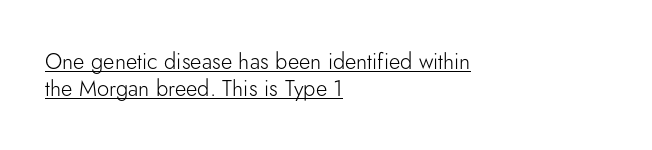
A student would call this left alignment; a typographer would say flush left, rag right. Vertical stems look standard width or narrower in stroke. Glyph-to-glyph distance matches everyday printed text. Posture: upright roman. Students, observe the line beneath the letters — that is underlining.
